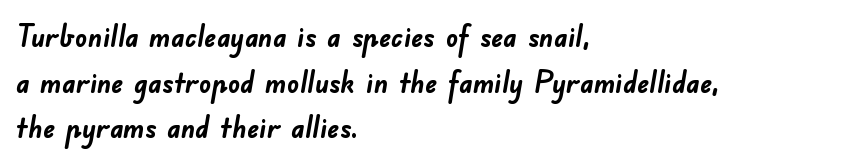
Q: Is the text bold? A: Yes.
Q: Is the typeface a serif or a sans-serif typeface? A: Sans-serif.
Q: Is the text underlined? A: No.
Q: How is the paragraph aligned? A: Left-aligned.
Q: Is the spacing between letters normal or unusually wide? A: Normal.
Q: Is the spacing between lines tight, normal or loose? A: Normal.
Q: Width (condensed, normal, or wide)? A: Normal.
Q: Stroke contrast? A: Low.
Q: x-height? A: Small.
Q: Monospaced? A: No.
